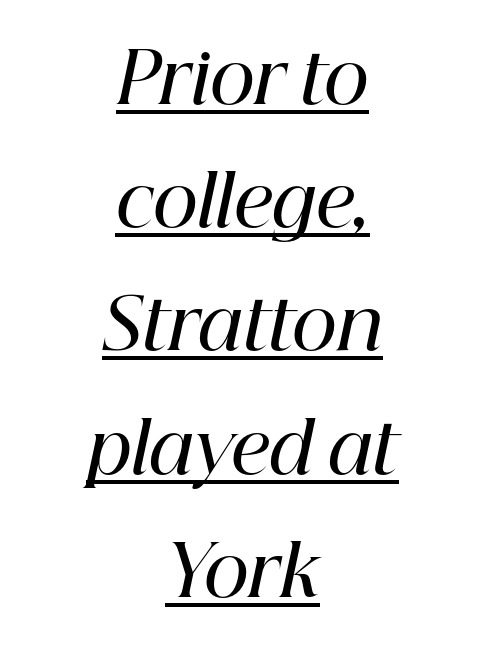
Q: Is the text bold? A: Semi-bold.
Q: Is the text italic (slanted)? A: Yes, it leans right by about 12 degrees.
Q: Is the typeface a serif or a sans-serif typeface? A: Serif.
Q: Is the text underlined? A: Yes.
Q: How is the paragraph aligned? A: Centered.
Q: Is the spacing between letters normal or unusually wide? A: Normal.
Q: Width (condensed, normal, or wide)? A: Normal.
Q: Stroke contrast? A: High.
Q: x-height? A: Medium.
Q: Monospaced? A: No.
